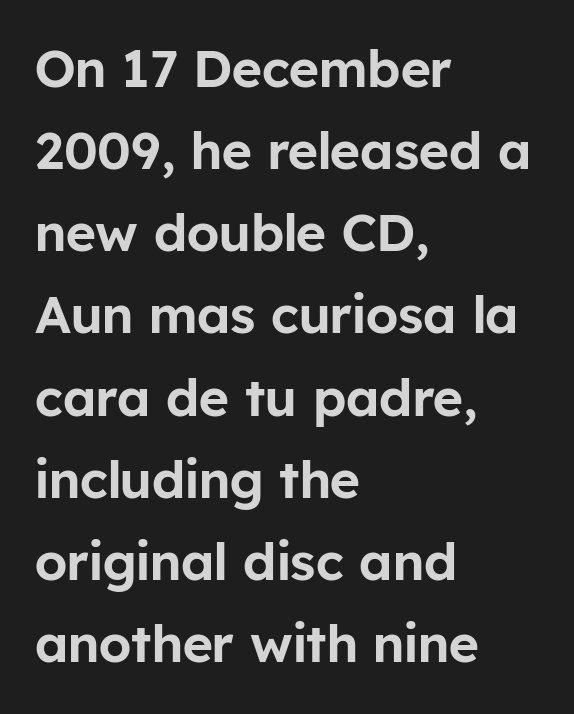
The font family rendered here belongs to the sans-serif group. Looks like regular typesetting: each glyph gets only the width it needs. The typesetter chose a ragged-right arrangement here. Leading matches the norm, producing a regular column. How are the letters spaced? Ordinarily, with no added tracking. Ascenders rise straight up at ninety degrees.
